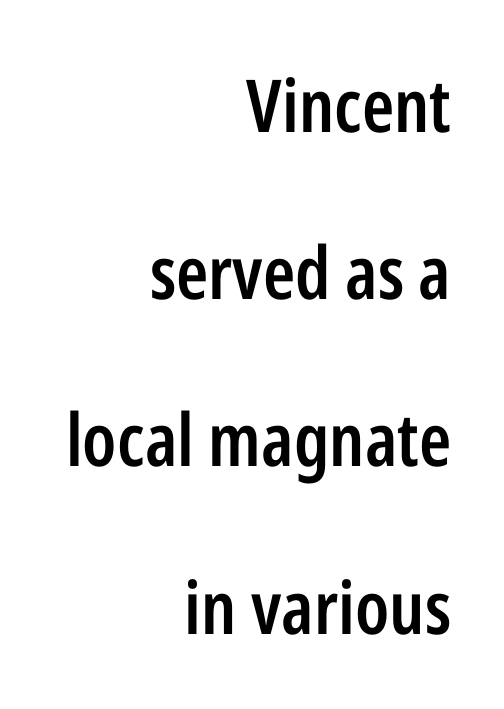
{"serif": "no", "italic": "no", "bold": "semi", "weight": "semibold", "width": "condensed", "stroke_contrast": "low", "x_height": "medium", "monospaced": "no", "underline": "no", "align": "right", "line_spacing": "loose", "line_spacing_ratio": 2.29, "letter_spacing": "normal", "letter_spacing_em": 0.0, "glyph_px": 73}
